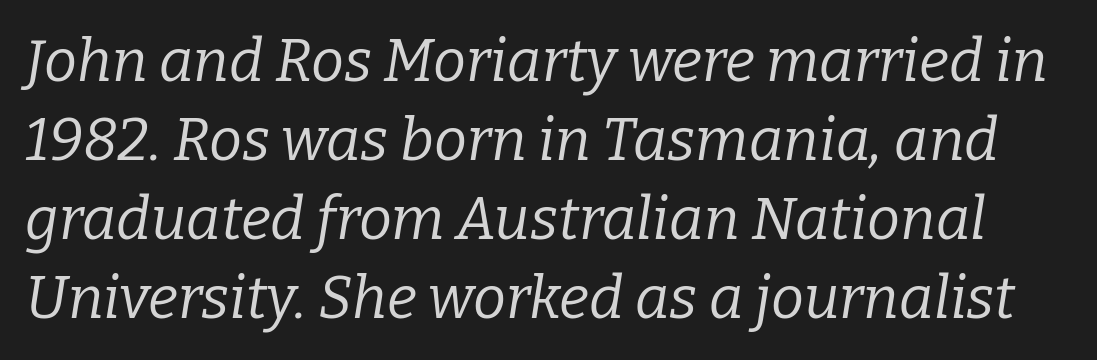
The image shows 59 px regular-weight serif type, italic (leaning right); set normal line spacing (1.34x), normal letter spacing, not underlined; low stroke contrast and a medium x-height.
